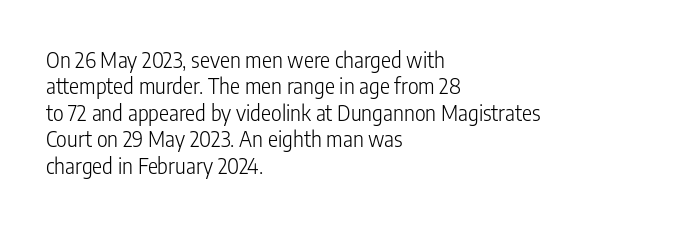
The rendering uses a moderate line-height, typical for paragraphs. Only glyphs here, with clear space below each row. The passage is arranged the way most books set body copy — flush left. Spacing between characters is what you'd get straight out of the box.
